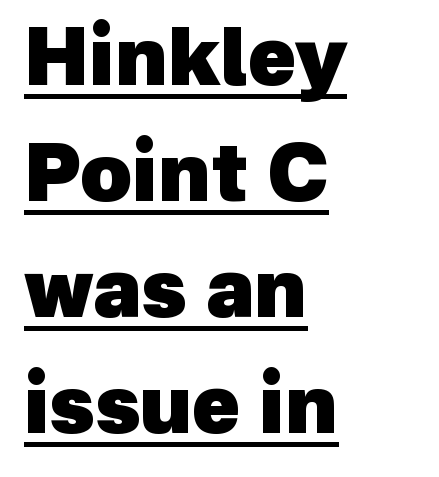
The image shows 79 px heavy sans-serif type; set left-aligned, normal line spacing (1.47x), normal letter spacing, underlined; a medium x-height.
